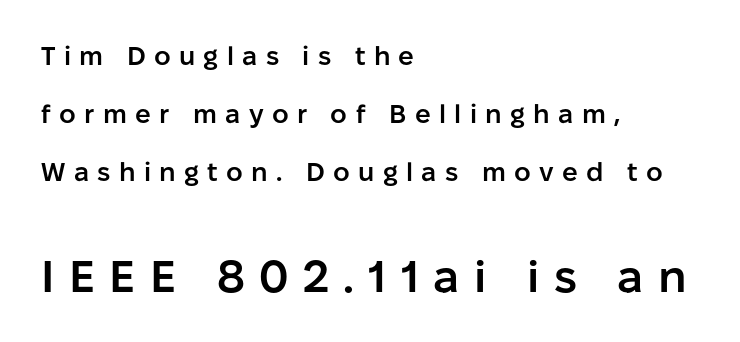
Honestly, there is no underline to notice here at all. Reading down the block, your eye returns to a fixed left position each line. This sample uses a sans-serif face. Vertically, the passage feels expansive, rows floating well apart. The passage shown is typed in a proportional face where columns would drift.
